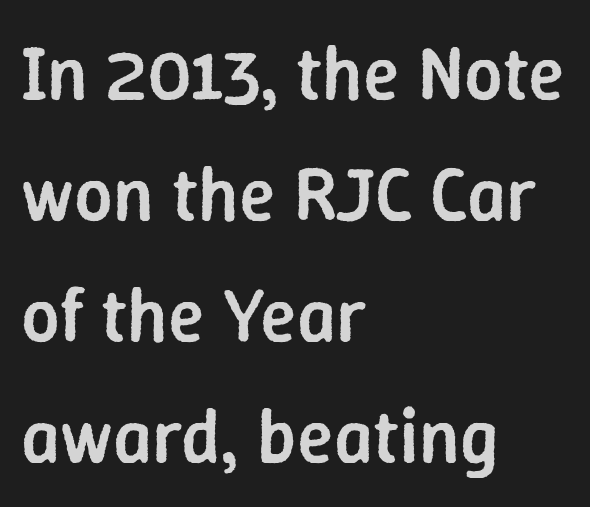
The image shows 76 px semibold sans-serif type, upright; set left-aligned, normal line spacing (1.59x), normal letter spacing, not underlined; low stroke contrast and a medium x-height.
